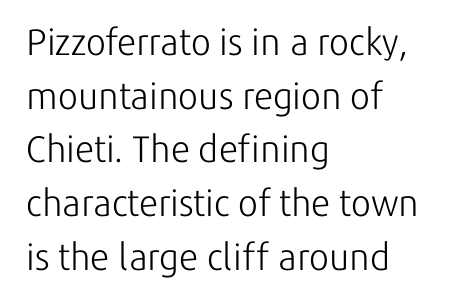
The image shows 37 px light sans-serif type, upright; set left-aligned, normal line spacing (1.45x), normal letter spacing, not underlined; low stroke contrast and a medium x-height.
